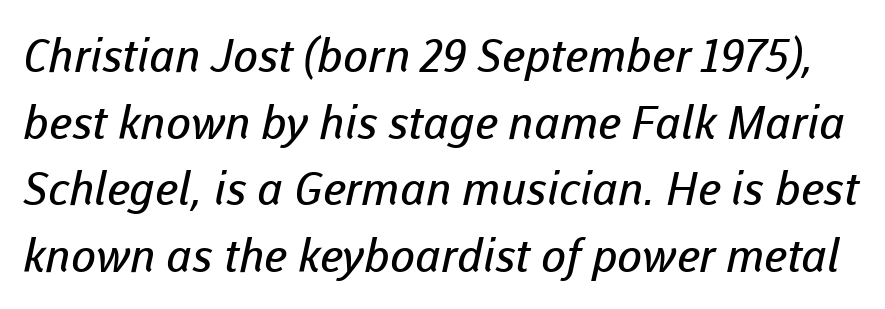
Q: Is the text bold? A: No.
Q: Is the typeface a serif or a sans-serif typeface? A: Sans-serif.
Q: Is the text underlined? A: No.
Q: Is the spacing between letters normal or unusually wide? A: Normal.
Q: Is the spacing between lines tight, normal or loose? A: Normal.
Q: Width (condensed, normal, or wide)? A: Normal.
Q: Stroke contrast? A: Low.
Q: x-height? A: Medium.
Q: Monospaced? A: No.
